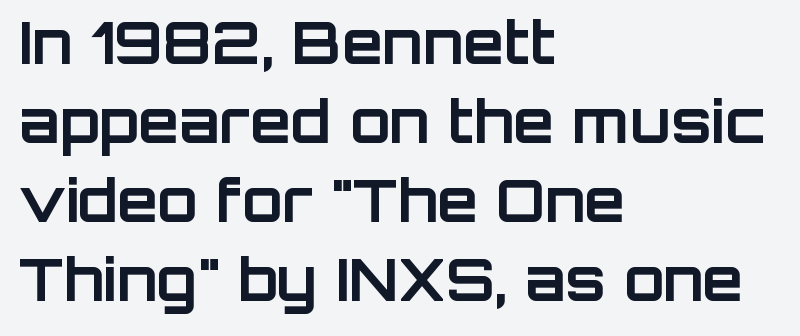
Q: Is the text bold? A: Yes.
Q: Is the text italic (slanted)? A: No, it is upright.
Q: Is the typeface a serif or a sans-serif typeface? A: Sans-serif.
Q: Is the text underlined? A: No.
Q: How is the paragraph aligned? A: Left-aligned.
Q: Is the spacing between letters normal or unusually wide? A: Normal.
Q: Is the spacing between lines tight, normal or loose? A: Normal.
Q: Width (condensed, normal, or wide)? A: Normal.
Q: Stroke contrast? A: Low.
Q: x-height? A: Large.
Q: Monospaced? A: No.
